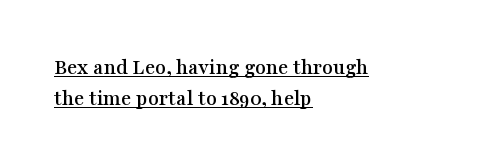
Q: Is the text italic (slanted)? A: No, it is upright.
Q: Is the text underlined? A: Yes.
Q: How is the paragraph aligned? A: Left-aligned.
Q: Is the spacing between letters normal or unusually wide? A: Normal.
Q: Is the spacing between lines tight, normal or loose? A: Normal.
